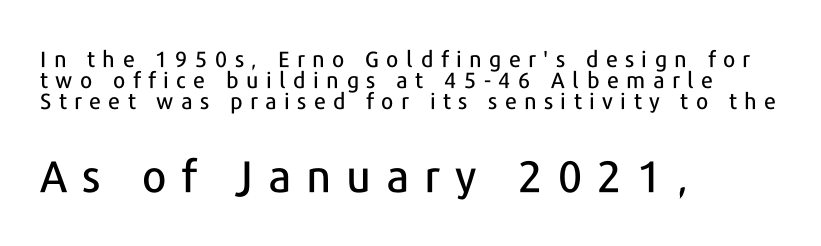
{"serif": "no", "italic": "no", "width": "normal", "stroke_contrast": "low", "x_height": "medium", "monospaced": "no", "underline": "no", "align": "left", "line_spacing": "tight", "line_spacing_ratio": 0.95, "letter_spacing": "wide", "letter_spacing_em": 0.34, "larger_block": "second", "size_ratio": 2.0, "glyph_px": 44}
